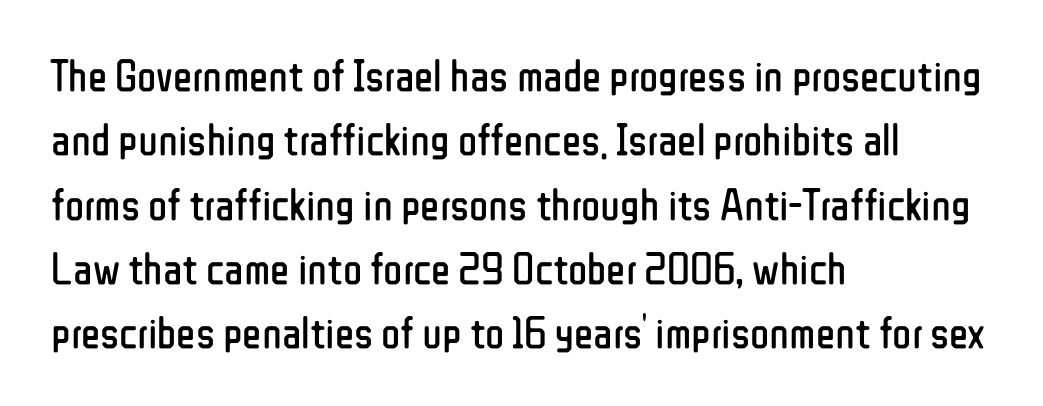
Q: Is the text bold? A: No.
Q: Is the text italic (slanted)? A: No, it is upright.
Q: Is the typeface a serif or a sans-serif typeface? A: Sans-serif.
Q: Is the text underlined? A: No.
Q: How is the paragraph aligned? A: Left-aligned.
Q: Is the spacing between letters normal or unusually wide? A: Normal.
Q: Is the spacing between lines tight, normal or loose? A: Normal.
Q: Width (condensed, normal, or wide)? A: Condensed.
Q: Stroke contrast? A: Low.
Q: x-height? A: Medium.
Q: Monospaced? A: No.
